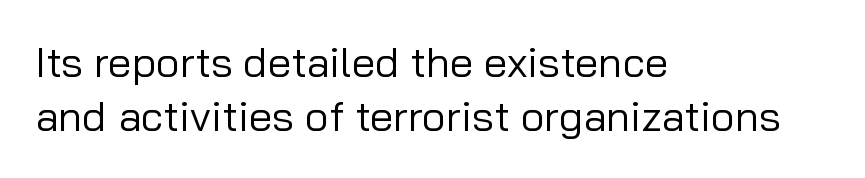
Q: Is the text bold? A: No.
Q: Is the text italic (slanted)? A: No, it is upright.
Q: Is the typeface a serif or a sans-serif typeface? A: Sans-serif.
Q: Is the text underlined? A: No.
Q: How is the paragraph aligned? A: Left-aligned.
Q: Is the spacing between letters normal or unusually wide? A: Normal.
Q: Is the spacing between lines tight, normal or loose? A: Normal.
Q: Width (condensed, normal, or wide)? A: Normal.
Q: Stroke contrast? A: Low.
Q: x-height? A: Medium.
Q: Monospaced? A: No.
